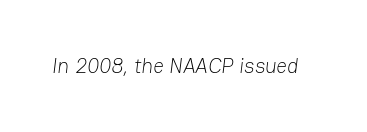
Q: Is the text bold? A: No.
Q: Is the text underlined? A: No.
Q: Is the spacing between letters normal or unusually wide? A: Normal.
